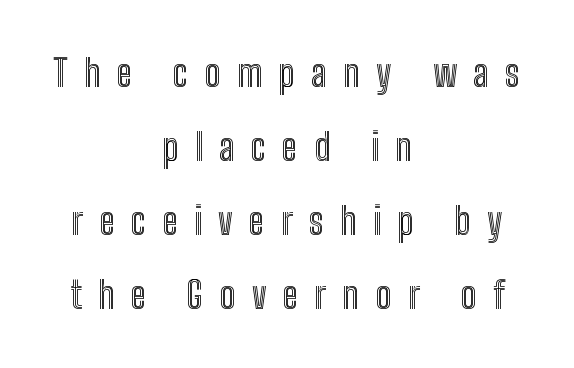
The image shows 38 px condensed type, upright; set centered, loose line spacing (1.95x), unusually wide letter spacing (+0.43 em), not underlined; a medium x-height.
